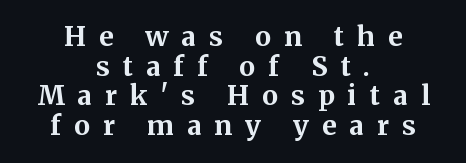
Q: Is the text bold? A: Yes.
Q: Is the text italic (slanted)? A: No, it is upright.
Q: Is the text underlined? A: No.
Q: How is the paragraph aligned? A: Centered.
Q: Is the spacing between letters normal or unusually wide? A: Unusually wide.
Q: Is the spacing between lines tight, normal or loose? A: Tight.
